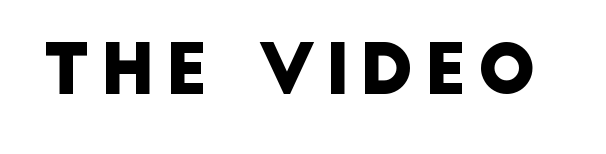
Q: Is the typeface a serif or a sans-serif typeface? A: Sans-serif.
Q: Is the text underlined? A: No.
Q: Width (condensed, normal, or wide)? A: Normal.
Q: Stroke contrast? A: Low.
Q: x-height? A: Large.
Q: Monospaced? A: No.
